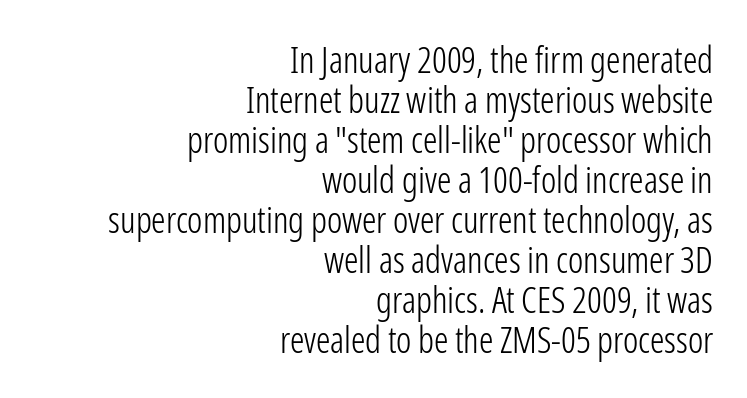
The image shows 36 px light, condensed sans-serif type, upright; set right-aligned, tight line spacing (1.11x), normal letter spacing, not underlined; low stroke contrast and a medium x-height.
